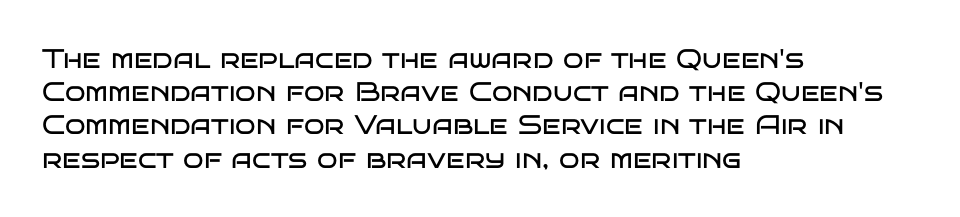
The image shows 27 px text type, upright; set left-aligned, line spacing 1.23x, normal letter spacing, not underlined.
